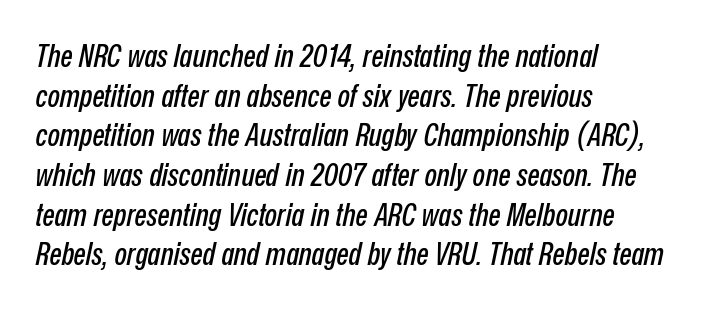
Q: Is the text italic (slanted)? A: Yes, it leans right by about 12 degrees.
Q: Is the text underlined? A: No.
Q: How is the paragraph aligned? A: Left-aligned.
Q: Is the spacing between letters normal or unusually wide? A: Normal.
Q: Width (condensed, normal, or wide)? A: Condensed.
Q: Stroke contrast? A: Low.
Q: x-height? A: Medium.
Q: Monospaced? A: No.
